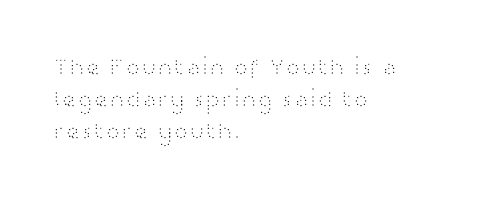
The image shows 24 px text type, upright; set left-aligned, normal line spacing (1.33x), normal letter spacing, not underlined.
